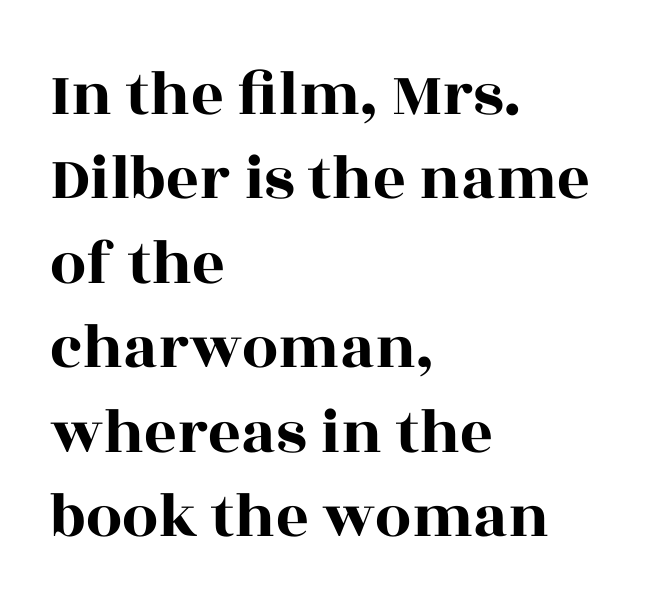
Q: Is the text italic (slanted)? A: No, it is upright.
Q: Is the typeface a serif or a sans-serif typeface? A: Serif.
Q: Is the text underlined? A: No.
Q: How is the paragraph aligned? A: Left-aligned.
Q: Is the spacing between letters normal or unusually wide? A: Normal.
Q: Is the spacing between lines tight, normal or loose? A: Normal.
Q: Width (condensed, normal, or wide)? A: Wide.
Q: x-height? A: Large.
Q: Monospaced? A: No.
